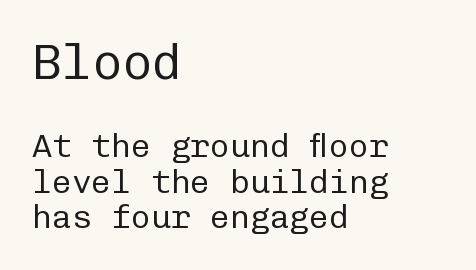
{"serif": "no", "italic": "no", "bold": "no", "weight": "regular", "width": "normal", "stroke_contrast": "low", "x_height": "medium", "monospaced": "yes", "underline": "no", "align": "left", "line_spacing": "tight", "line_spacing_ratio": 1.07, "letter_spacing": "normal", "letter_spacing_em": 0.0, "larger_block": "first", "size_ratio": 1.52, "glyph_px": 50}
